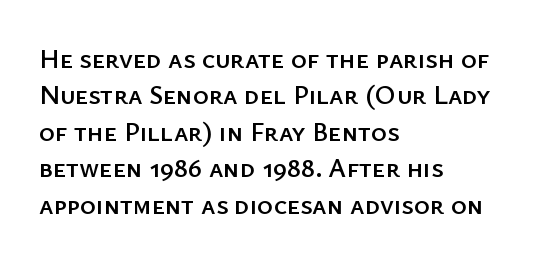
{"italic": "no", "underline": "no", "align": "left", "line_spacing": "normal", "line_spacing_ratio": 1.35, "letter_spacing": "normal", "letter_spacing_em": 0.0, "glyph_px": 27}
